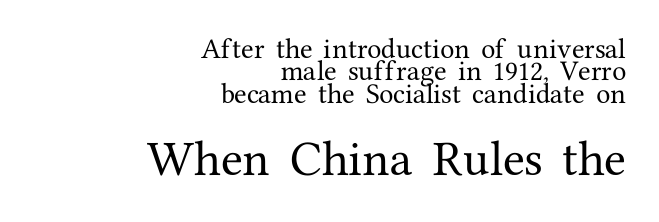
The image shows 40 px serif type, upright; set right-aligned, tight line spacing (0.97x), normal letter spacing, not underlined; the second (bottom) block is 1.74x larger; medium stroke contrast and a medium x-height.
